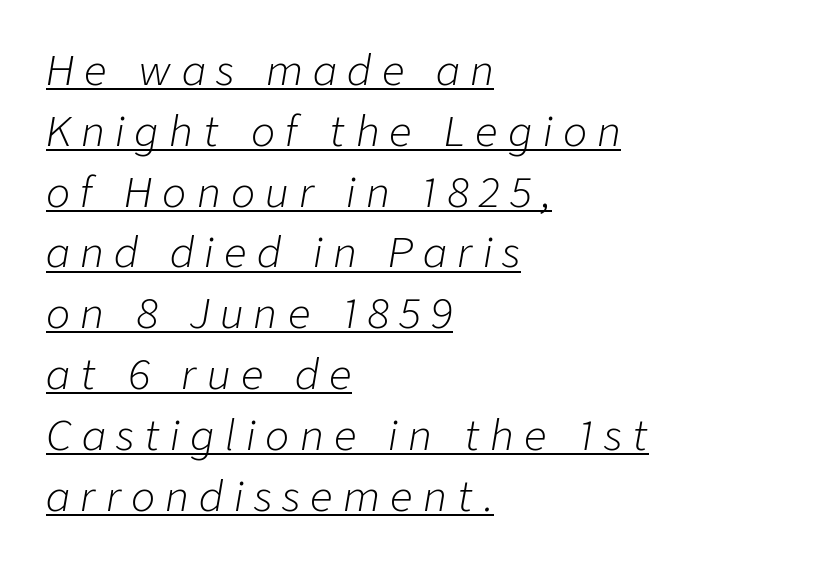
Q: Is the text bold? A: No.
Q: Is the text italic (slanted)? A: Yes, it leans right by about 9 degrees.
Q: Is the text underlined? A: Yes.
Q: How is the paragraph aligned? A: Left-aligned.
Q: Is the spacing between letters normal or unusually wide? A: Unusually wide.
Q: Is the spacing between lines tight, normal or loose? A: Normal.
Q: Width (condensed, normal, or wide)? A: Normal.
Q: Stroke contrast? A: Low.
Q: x-height? A: Medium.
Q: Monospaced? A: No.
